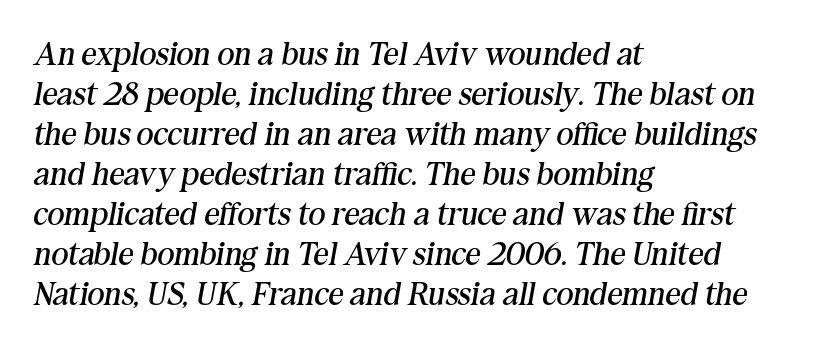
Q: Is the text bold? A: No.
Q: Is the text italic (slanted)? A: Yes, it leans right by about 10 degrees.
Q: Is the typeface a serif or a sans-serif typeface? A: Serif.
Q: Is the text underlined? A: No.
Q: How is the paragraph aligned? A: Left-aligned.
Q: Is the spacing between letters normal or unusually wide? A: Normal.
Q: Width (condensed, normal, or wide)? A: Normal.
Q: Stroke contrast? A: Medium.
Q: x-height? A: Medium.
Q: Monospaced? A: No.
